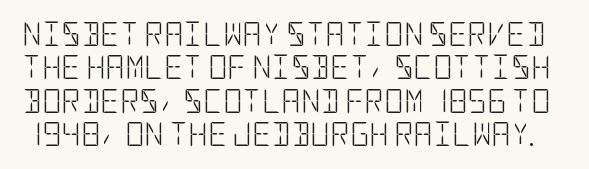
The image shows 24 px text type, upright; set normal line spacing (1.39x), normal letter spacing, not underlined.
